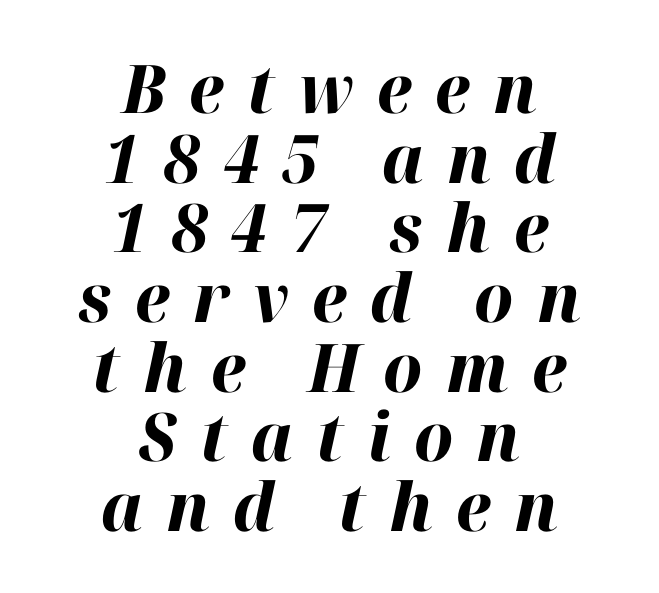
The image shows 67 px bold type, italic (leaning right); set centered, tight line spacing (1.04x), unusually wide letter spacing (+0.35 em), not underlined; high stroke contrast and a medium x-height.
